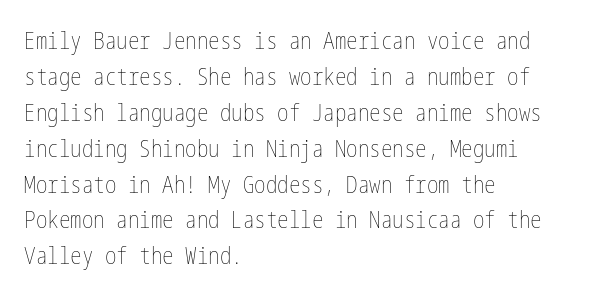
{"italic": "no", "bold": "no", "underline": "no", "align": "left", "line_spacing": "normal", "line_spacing_ratio": 1.56, "letter_spacing": "normal", "letter_spacing_em": 0.0, "glyph_px": 23}
